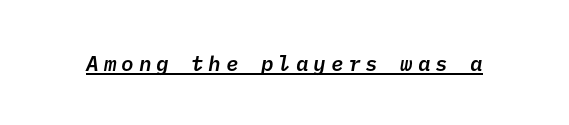
{"bold": "semi", "underline": "yes", "letter_spacing": "wide", "letter_spacing_em": 0.23, "glyph_px": 21}
